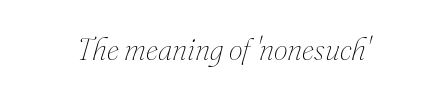
The image shows 31 px thin type, italic (leaning right); set normal letter spacing, not underlined; medium stroke contrast and a small x-height.
